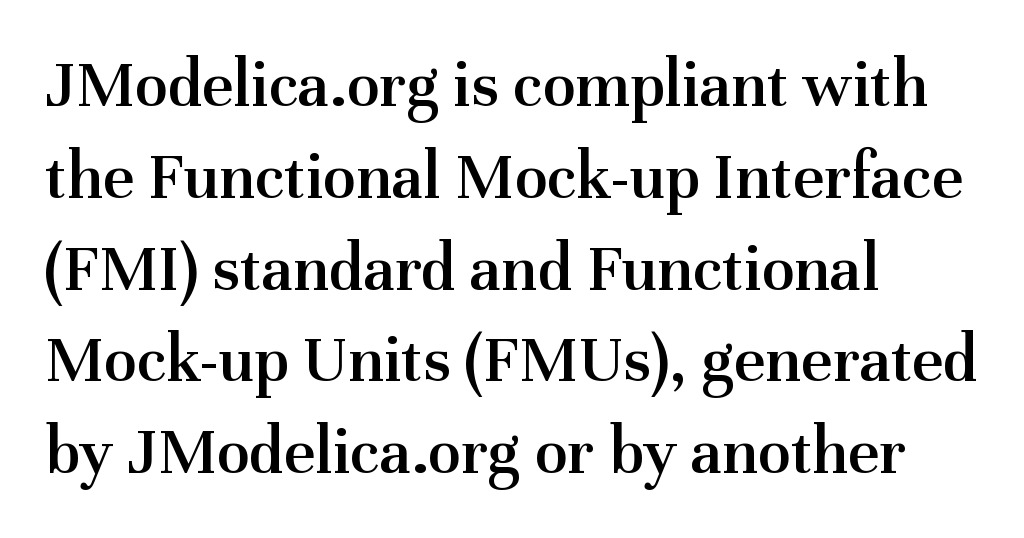
{"serif": "yes", "italic": "no", "bold": "semi", "weight": "semibold", "width": "normal", "stroke_contrast": "medium", "x_height": "medium", "monospaced": "no", "underline": "no", "align": "left", "line_spacing": "normal", "line_spacing_ratio": 1.35, "letter_spacing": "normal", "letter_spacing_em": 0.0, "glyph_px": 68}
